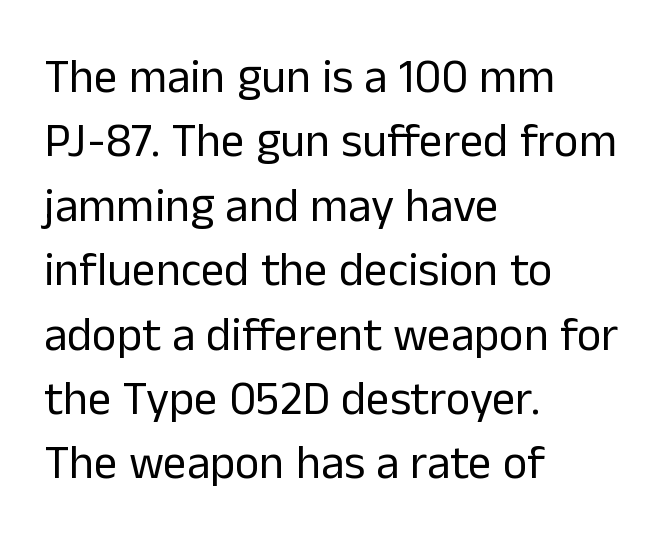
Q: Is the text bold? A: No.
Q: Is the text italic (slanted)? A: No, it is upright.
Q: Is the typeface a serif or a sans-serif typeface? A: Sans-serif.
Q: Is the text underlined? A: No.
Q: How is the paragraph aligned? A: Left-aligned.
Q: Is the spacing between letters normal or unusually wide? A: Normal.
Q: Is the spacing between lines tight, normal or loose? A: Normal.
Q: Width (condensed, normal, or wide)? A: Normal.
Q: Stroke contrast? A: Low.
Q: x-height? A: Medium.
Q: Monospaced? A: No.
